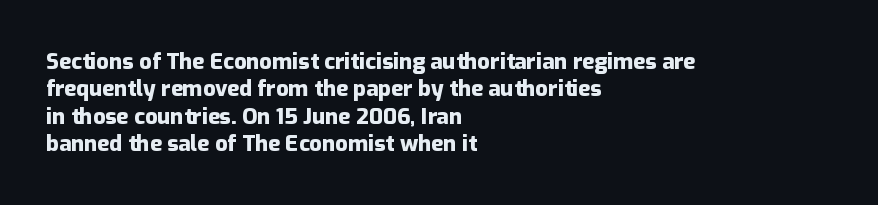
Chunky letters — that's bold for sure. Caption: standard tracking, unaltered. Descenders are the only things crossing below the line. Typeset ragged right — the left edge is the straight one. The letters stand upright; this is a roman face.
